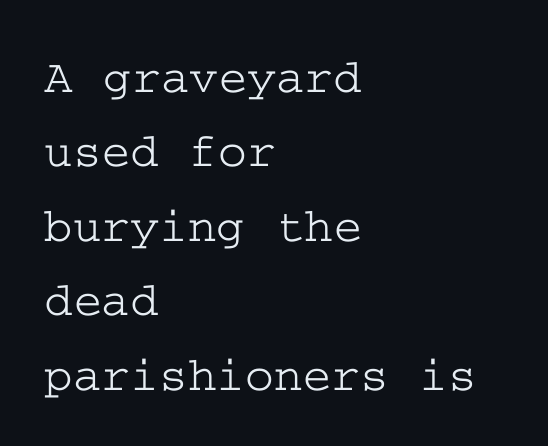
The image shows 49 px wide serif type, upright; set left-aligned, normal line spacing (1.52x), normal letter spacing, not underlined; low stroke contrast and a medium x-height.
